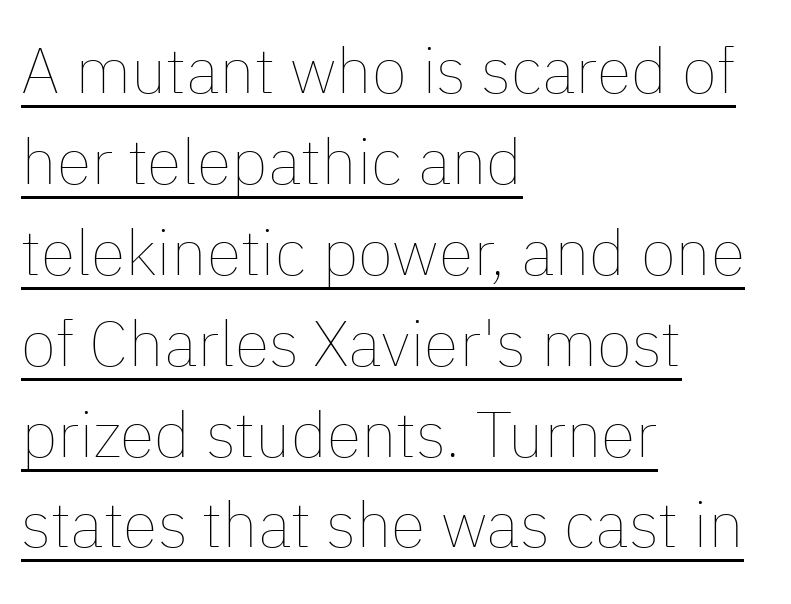
Q: Is the text bold? A: No.
Q: Is the text italic (slanted)? A: No, it is upright.
Q: Is the text underlined? A: Yes.
Q: How is the paragraph aligned? A: Left-aligned.
Q: Is the spacing between letters normal or unusually wide? A: Normal.
Q: Is the spacing between lines tight, normal or loose? A: Normal.
Q: Width (condensed, normal, or wide)? A: Normal.
Q: Stroke contrast? A: Low.
Q: x-height? A: Medium.
Q: Monospaced? A: No.
